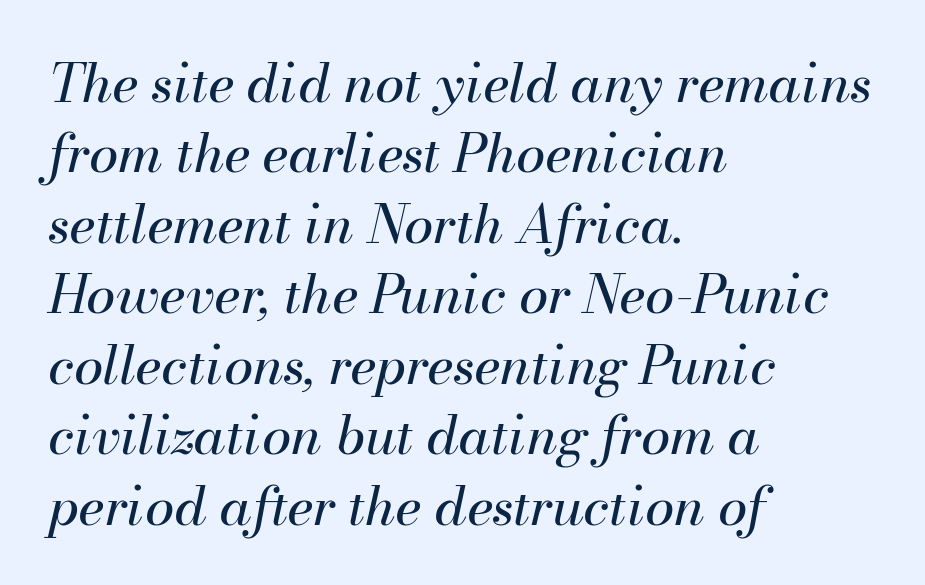
Note the varied advance widths — an 'i' is clearly narrower than an 'm'. Vertical stems look standard width or narrower in stroke. The glyphs are unaccompanied by any horizontal stroke below them. The text carries the slant typical of an italic or oblique font.
